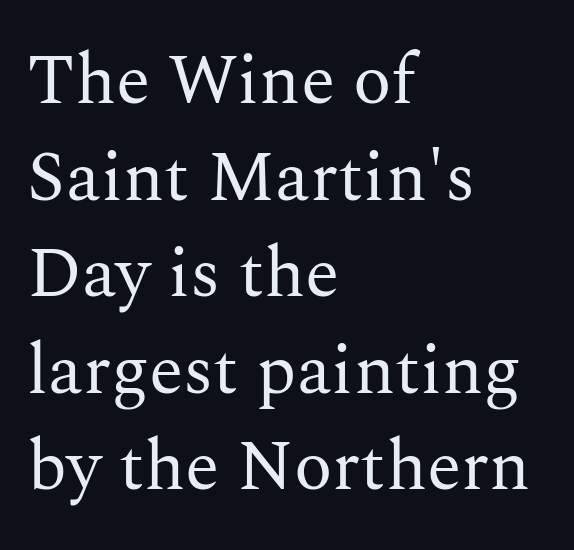
Q: Is the text bold? A: No.
Q: Is the text italic (slanted)? A: No, it is upright.
Q: Is the typeface a serif or a sans-serif typeface? A: Serif.
Q: Is the text underlined? A: No.
Q: How is the paragraph aligned? A: Left-aligned.
Q: Is the spacing between letters normal or unusually wide? A: Normal.
Q: Is the spacing between lines tight, normal or loose? A: Normal.
Q: Width (condensed, normal, or wide)? A: Normal.
Q: Stroke contrast? A: Medium.
Q: x-height? A: Medium.
Q: Monospaced? A: No.
